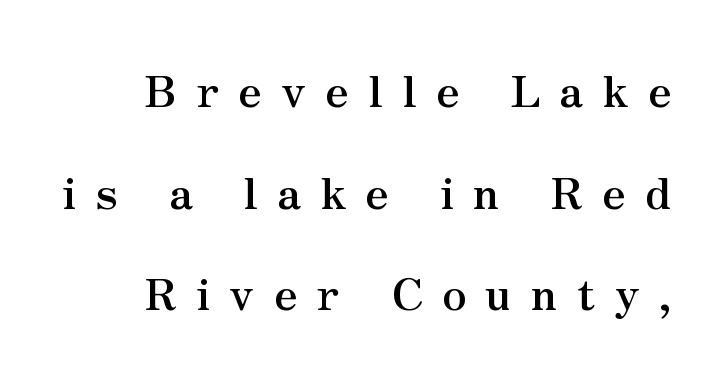
A great deal of white space separates one row of letters from the next. You could not count columns in this text — the font is proportionally spaced. The foot of each line stays bare and open. Weight check: bold — yes, fully. Observe the wide spacing: letters keep a clear distance from each other.
